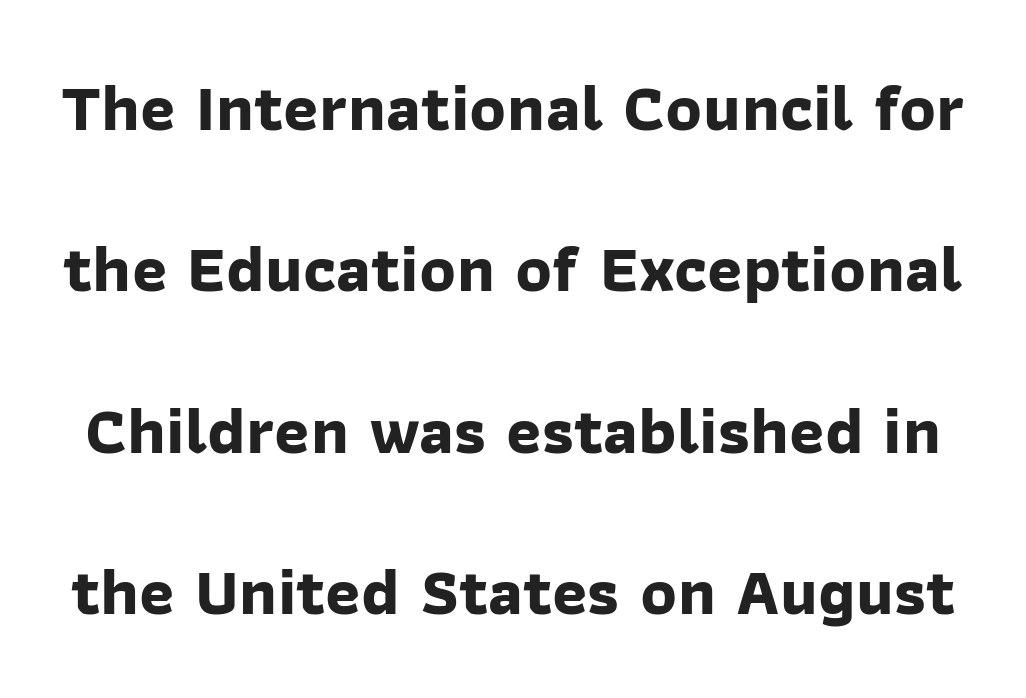
{"serif": "no", "bold": "yes", "weight": "bold", "width": "normal", "stroke_contrast": "low", "x_height": "medium", "monospaced": "no", "underline": "no", "line_spacing": "loose", "line_spacing_ratio": 2.41, "letter_spacing": "normal", "letter_spacing_em": 0.0, "glyph_px": 67}
